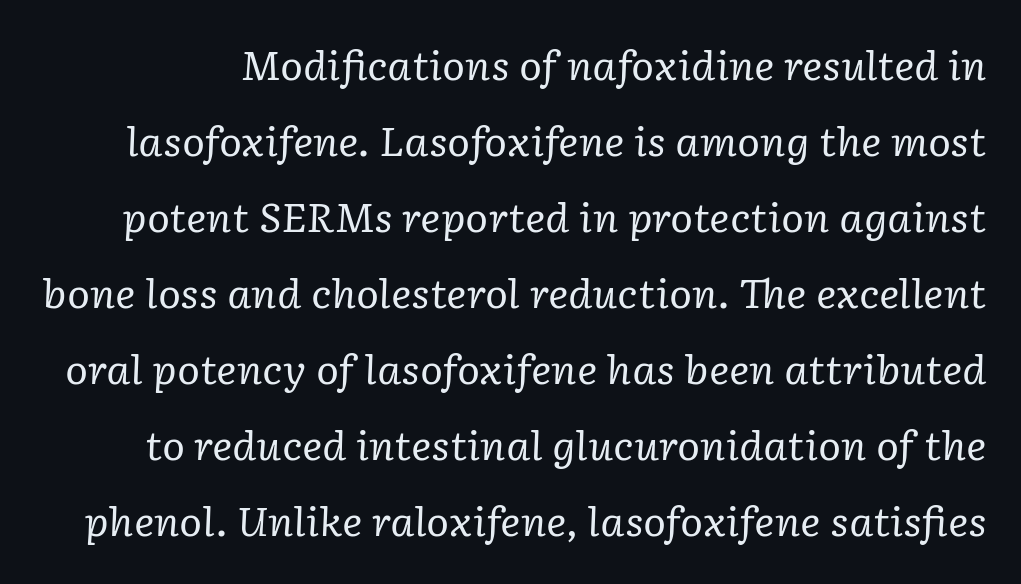
Q: Is the text bold? A: No.
Q: Is the text italic (slanted)? A: Yes, it leans right by about 2 degrees.
Q: Is the typeface a serif or a sans-serif typeface? A: Serif.
Q: Is the text underlined? A: No.
Q: Is the spacing between letters normal or unusually wide? A: Normal.
Q: Is the spacing between lines tight, normal or loose? A: Loose.
Q: Width (condensed, normal, or wide)? A: Normal.
Q: Stroke contrast? A: Low.
Q: x-height? A: Medium.
Q: Monospaced? A: No.
